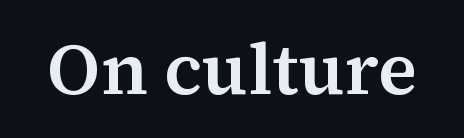
{"serif": "yes", "italic": "no", "width": "normal", "stroke_contrast": "medium", "x_height": "medium", "monospaced": "no", "underline": "no", "letter_spacing": "normal", "letter_spacing_em": 0.0, "glyph_px": 72}
